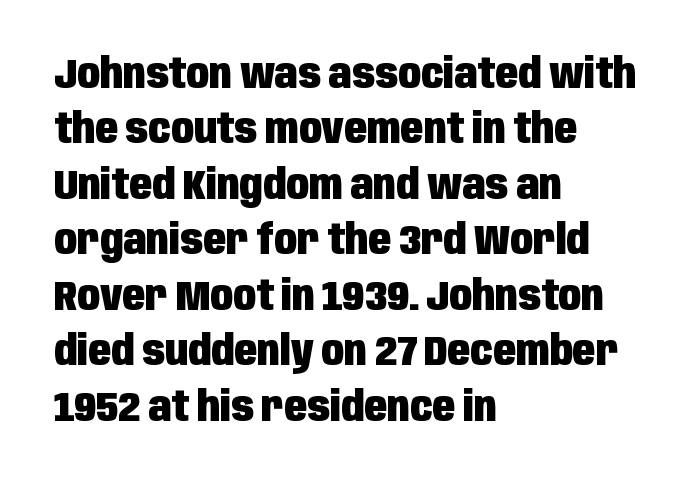
Q: Is the text bold? A: Yes.
Q: Is the text italic (slanted)? A: No, it is upright.
Q: Is the typeface a serif or a sans-serif typeface? A: Sans-serif.
Q: Is the text underlined? A: No.
Q: How is the paragraph aligned? A: Left-aligned.
Q: Is the spacing between letters normal or unusually wide? A: Normal.
Q: Is the spacing between lines tight, normal or loose? A: Normal.
Q: Width (condensed, normal, or wide)? A: Condensed.
Q: Stroke contrast? A: Low.
Q: x-height? A: Large.
Q: Monospaced? A: No.
